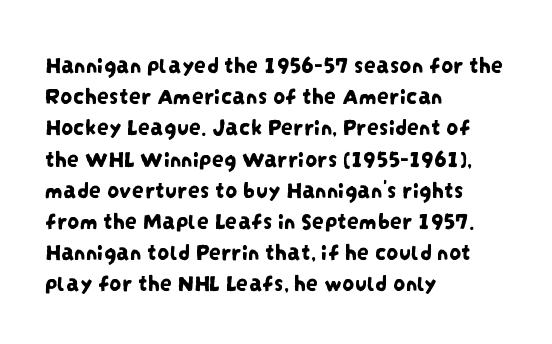
Each row of text sits above clean, open space. Default kerning and tracking; the words read as compact shapes. Vertically, the passage feels balanced, rows spaced as you'd expect. Horizontally, the lines are justified to the leading edge only.
